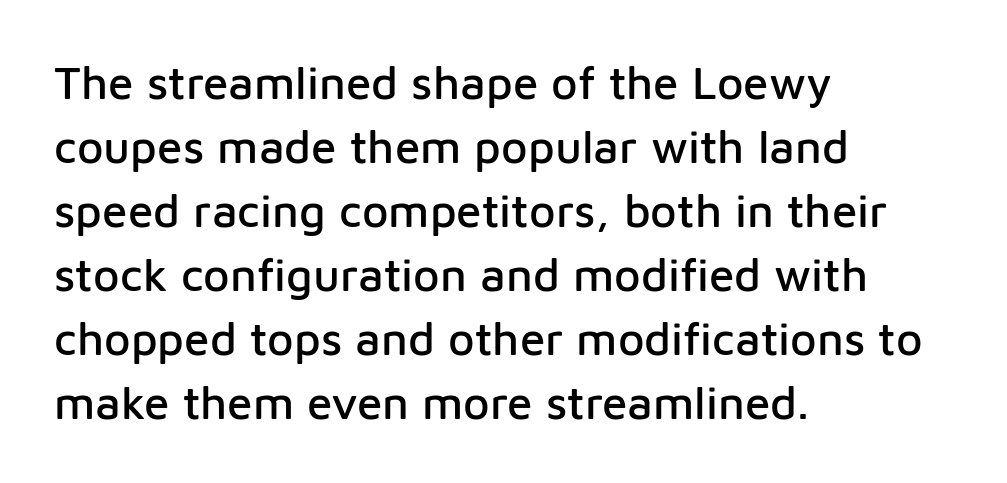
The image shows 46 px sans-serif type, upright; set left-aligned, normal line spacing (1.39x), normal letter spacing, not underlined; low stroke contrast and a medium x-height.
